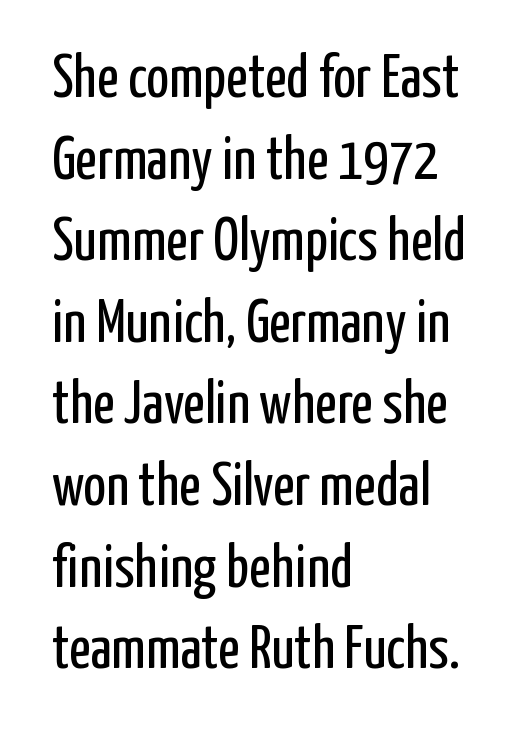
{"serif": "no", "italic": "no", "bold": "no", "weight": "regular", "width": "condensed", "stroke_contrast": "low", "x_height": "medium", "monospaced": "no", "underline": "no", "align": "left", "line_spacing": "normal", "line_spacing_ratio": 1.36, "letter_spacing": "normal", "letter_spacing_em": 0.0, "glyph_px": 60}
